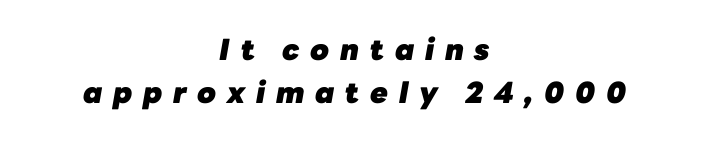
The leading is moderate, giving the passage an even texture. Glyph-to-glyph distance is far greater than everyday printed text. The strip under each line holds only bare page. Does the copy run flush right? No — it is centered line by line. Heft: maximum for text — a bold. Looking at the ascenders, they clearly lean.
